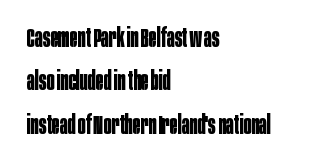
The image shows 26 px bold type, upright; set left-aligned, normal line spacing (1.67x), normal letter spacing, not underlined.
